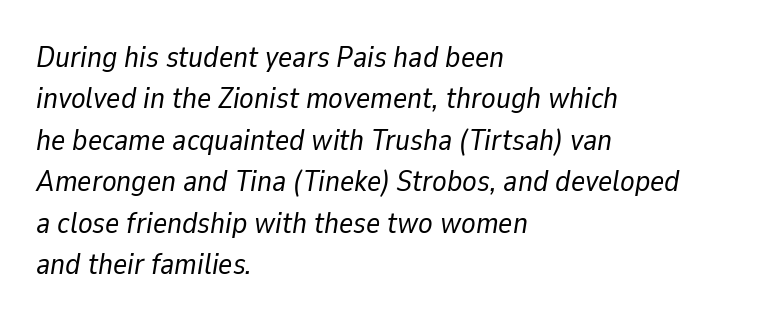
{"italic": "yes", "lean": "right", "slant_degrees": 9, "bold": "no", "weight": "regular", "width": "normal", "stroke_contrast": "low", "x_height": "medium", "monospaced": "no", "underline": "no", "align": "left", "line_spacing": "normal", "line_spacing_ratio": 1.38, "letter_spacing": "normal", "letter_spacing_em": 0.0, "glyph_px": 30}
